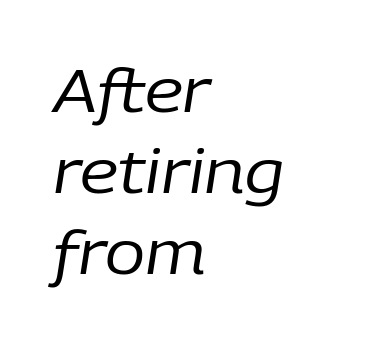
The image shows 60 px regular-weight type, italic (leaning right); set left-aligned, normal line spacing (1.35x), normal letter spacing, not underlined; low stroke contrast and a medium x-height.
